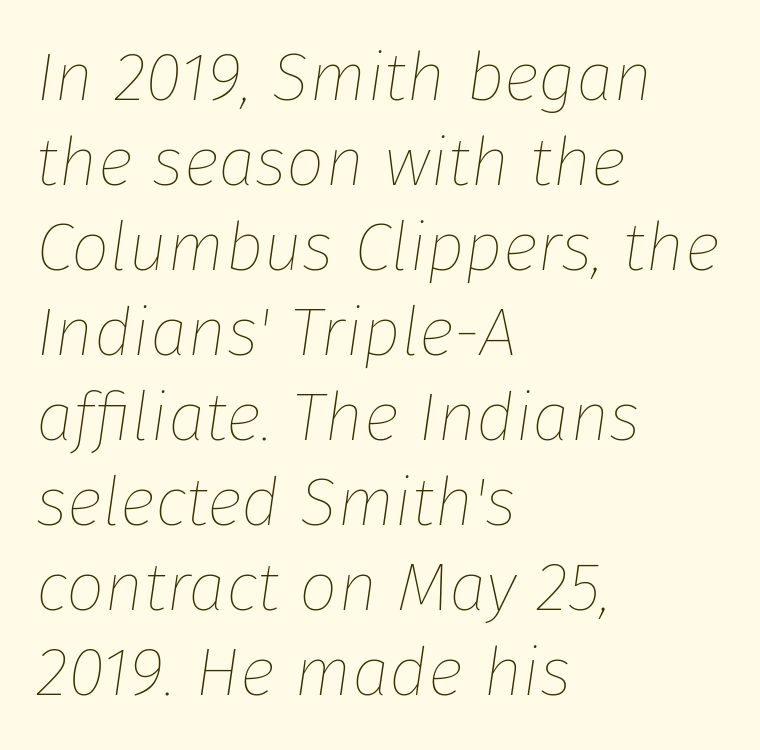
The image shows 68 px thin type, italic (leaning right); set left-aligned, normal line spacing (1.25x), normal letter spacing, not underlined; low stroke contrast and a medium x-height.
